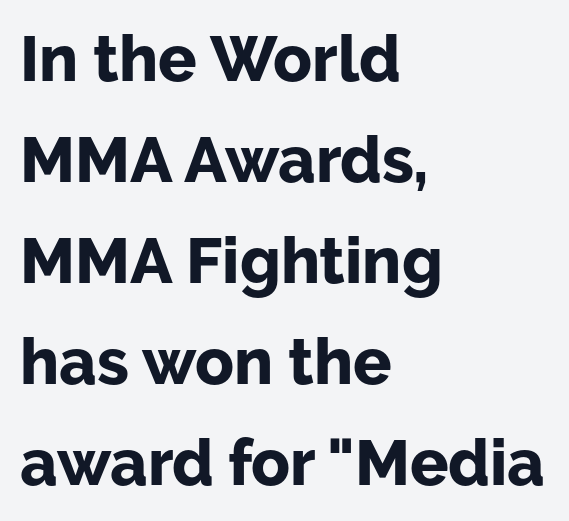
Q: Is the text bold? A: Yes.
Q: Is the text italic (slanted)? A: No, it is upright.
Q: Is the typeface a serif or a sans-serif typeface? A: Sans-serif.
Q: Is the text underlined? A: No.
Q: How is the paragraph aligned? A: Left-aligned.
Q: Is the spacing between letters normal or unusually wide? A: Normal.
Q: Is the spacing between lines tight, normal or loose? A: Normal.
Q: Width (condensed, normal, or wide)? A: Normal.
Q: Stroke contrast? A: Low.
Q: x-height? A: Medium.
Q: Monospaced? A: No.
